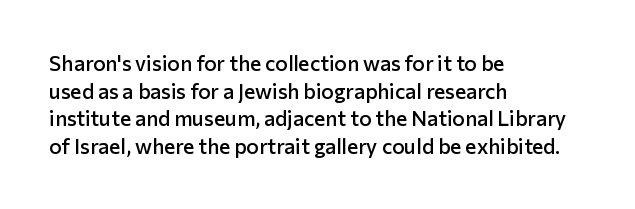
The image shows 21 px text type, upright; set left-aligned, normal line spacing (1.32x), normal letter spacing, not underlined.
